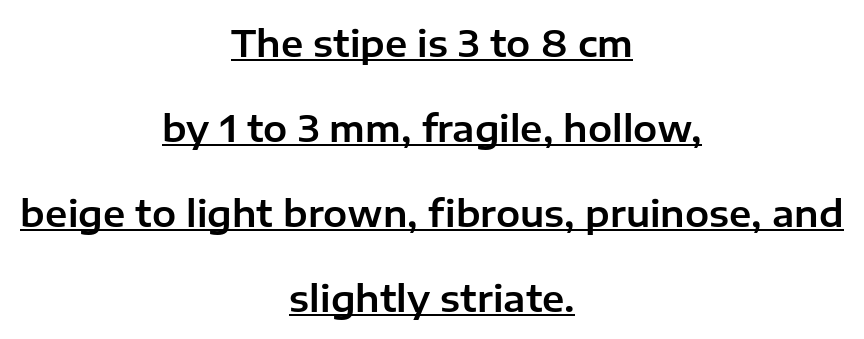
{"serif": "no", "italic": "no", "width": "normal", "stroke_contrast": "low", "x_height": "medium", "monospaced": "no", "underline": "yes", "align": "center", "line_spacing": "loose", "line_spacing_ratio": 2.36, "letter_spacing": "normal", "letter_spacing_em": 0.0, "glyph_px": 36}
